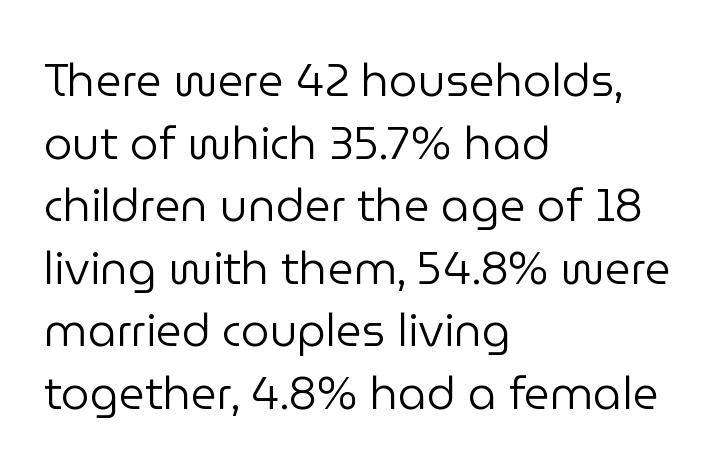
Q: Is the text bold? A: No.
Q: Is the text italic (slanted)? A: No, it is upright.
Q: Is the typeface a serif or a sans-serif typeface? A: Sans-serif.
Q: Is the text underlined? A: No.
Q: How is the paragraph aligned? A: Left-aligned.
Q: Is the spacing between letters normal or unusually wide? A: Normal.
Q: Is the spacing between lines tight, normal or loose? A: Normal.
Q: Width (condensed, normal, or wide)? A: Normal.
Q: Stroke contrast? A: Low.
Q: x-height? A: Medium.
Q: Monospaced? A: No.
